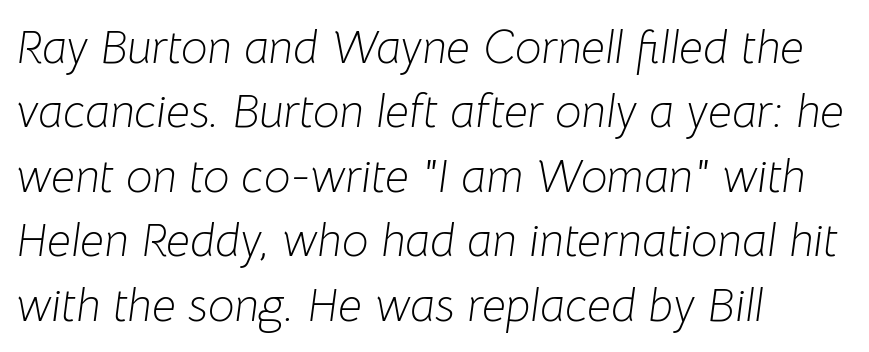
{"italic": "yes", "lean": "right", "slant_degrees": 8, "bold": "no", "weight": "light", "width": "normal", "stroke_contrast": "low", "x_height": "medium", "monospaced": "no", "underline": "no", "align": "left", "line_spacing": "normal", "line_spacing_ratio": 1.37, "letter_spacing": "normal", "letter_spacing_em": 0.0, "glyph_px": 47}
